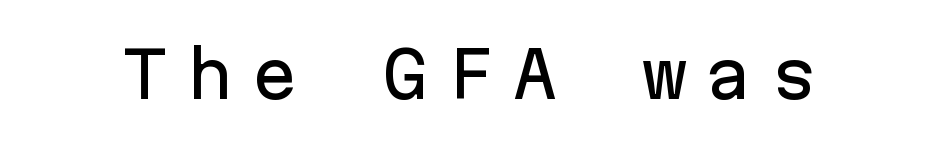
The image shows 63 px sans-serif type, upright, monospaced; set unusually wide letter spacing (+0.28 em), not underlined; low stroke contrast and a medium x-height.
